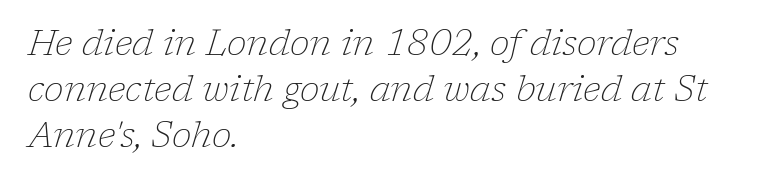
The image shows 36 px thin serif type, italic (leaning right); set left-aligned, normal line spacing (1.28x), normal letter spacing, not underlined; low stroke contrast and a medium x-height.
